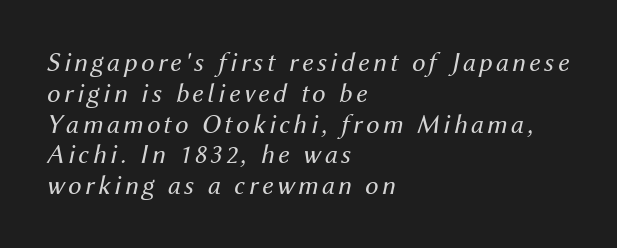
Q: Is the text bold? A: No.
Q: Is the text italic (slanted)? A: Yes, it leans right by about 12 degrees.
Q: Is the text underlined? A: No.
Q: How is the paragraph aligned? A: Left-aligned.
Q: Is the spacing between lines tight, normal or loose? A: Tight.
